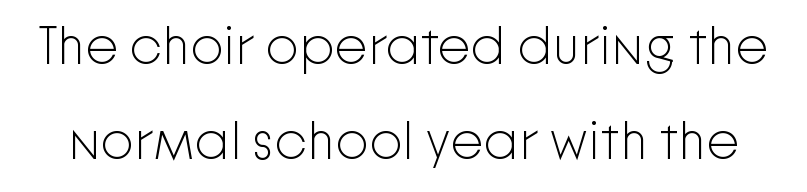
Q: Is the text bold? A: No.
Q: Is the text italic (slanted)? A: No, it is upright.
Q: Is the typeface a serif or a sans-serif typeface? A: Sans-serif.
Q: Is the text underlined? A: No.
Q: Is the spacing between letters normal or unusually wide? A: Normal.
Q: Width (condensed, normal, or wide)? A: Normal.
Q: Stroke contrast? A: Low.
Q: x-height? A: Medium.
Q: Monospaced? A: No.
